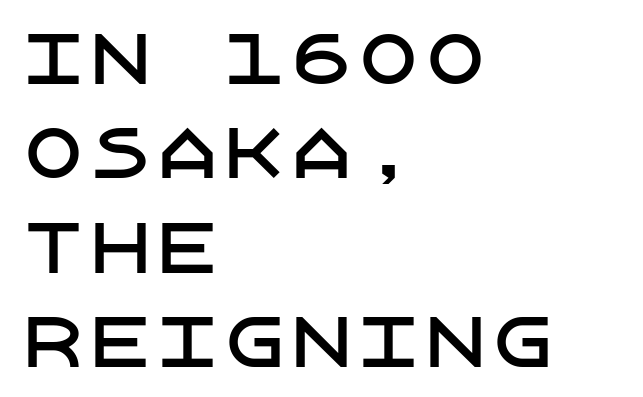
The image shows 67 px sans-serif type, upright; set left-aligned, normal line spacing (1.41x), normal letter spacing, not underlined; low stroke contrast and a large x-height.
